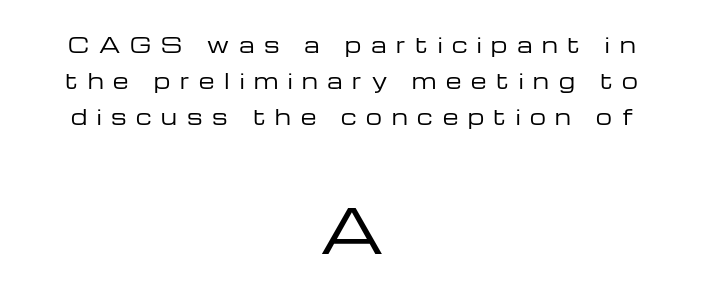
The image shows 60 px regular-weight, wide sans-serif type, upright; set centered, line spacing 1.79x, unusually wide letter spacing (+0.49 em), not underlined; the second (bottom) block is 3.0x larger; low stroke contrast and a medium x-height.
